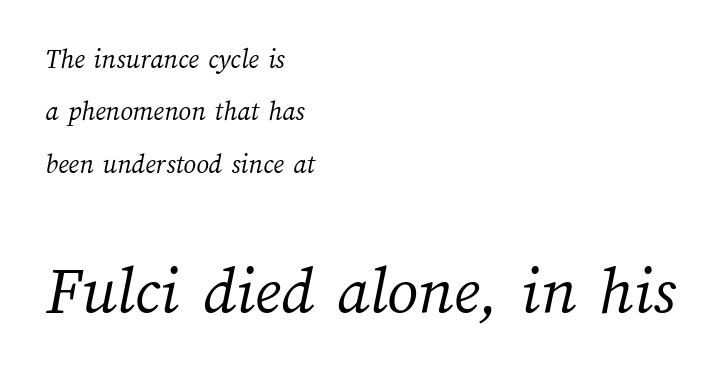
In CSS terms this would be text-align: left. Unmarked baselines from the first word to the last. Compared with a typical body face, this is equally light or lighter still. Nobody touched the tracking dial on this one. Character widths vary here, with narrow letters taking less room than wide ones.
